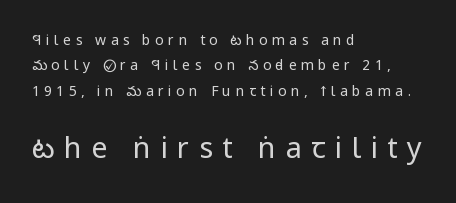
Is this a heavy cut? Hardly; it is regular or lighter. Short note: letters widely spaced. The later block is typeset at a bigger size than the earlier block. Font category for this specimen: sans-serif. Note the varied advance widths — an 'i' is clearly narrower than an 'm'. Characters remain perfectly vertical along every line.
